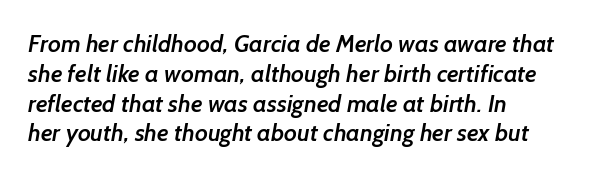
{"bold": "semi", "underline": "no", "align": "left", "line_spacing_ratio": 1.24, "letter_spacing": "normal", "letter_spacing_em": 0.0, "glyph_px": 24}
